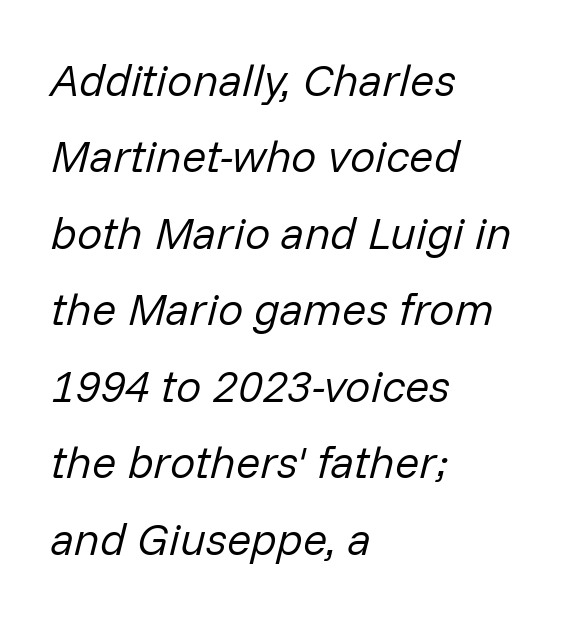
{"italic": "yes", "lean": "right", "slant_degrees": 14, "bold": "no", "weight": "regular", "width": "normal", "stroke_contrast": "low", "x_height": "medium", "monospaced": "no", "underline": "no", "align": "left", "line_spacing": "normal", "line_spacing_ratio": 1.7, "letter_spacing": "normal", "letter_spacing_em": 0.0, "glyph_px": 45}
